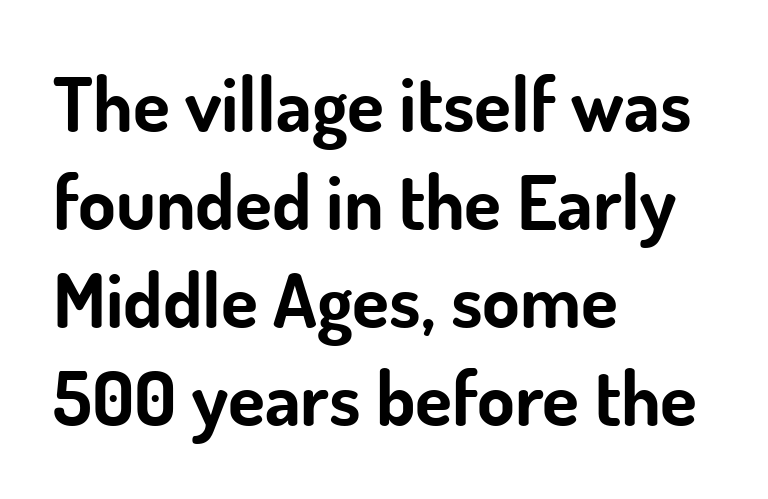
{"serif": "no", "italic": "no", "bold": "yes", "weight": "bold", "width": "normal", "stroke_contrast": "low", "x_height": "small", "monospaced": "no", "underline": "no", "align": "left", "line_spacing": "normal", "line_spacing_ratio": 1.29, "letter_spacing": "normal", "letter_spacing_em": 0.0, "glyph_px": 76}
